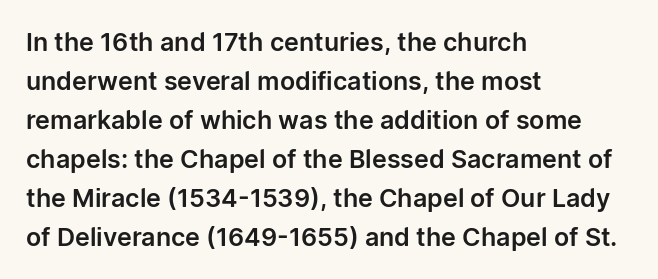
Q: Is the text italic (slanted)? A: No, it is upright.
Q: Is the text underlined? A: No.
Q: How is the paragraph aligned? A: Left-aligned.
Q: Is the spacing between letters normal or unusually wide? A: Normal.
Q: Is the spacing between lines tight, normal or loose? A: Normal.
